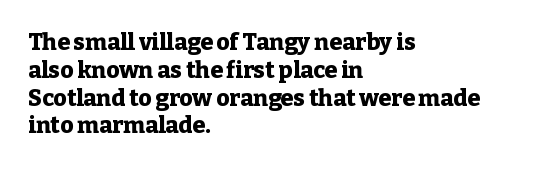
The image shows 23 px bold type, upright; set left-aligned, line spacing 1.21x, normal letter spacing, not underlined.
